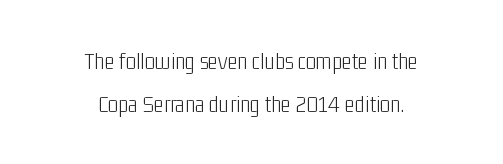
Heaviness? Minimal to ordinary, like unemphasized prose. The letters sit at their default tracking, neither squeezed nor spread. When letters stand straight like this, we call the style roman or upright. Each row of text sits above clean, open space. Short and long lines alike share a common midpoint.
